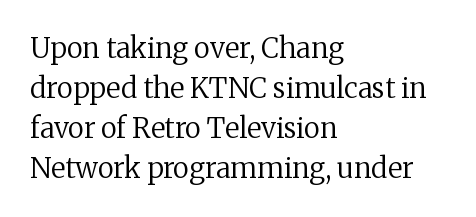
The image shows 28 px regular-weight serif type, upright; set left-aligned, normal line spacing (1.43x), normal letter spacing, not underlined; medium stroke contrast and a medium x-height.
